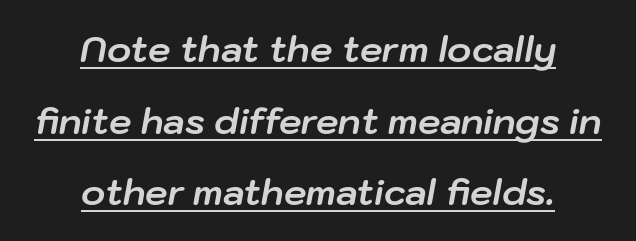
Q: Is the text bold? A: Yes.
Q: Is the text italic (slanted)? A: Yes, it leans right by about 10 degrees.
Q: Is the text underlined? A: Yes.
Q: How is the paragraph aligned? A: Centered.
Q: Is the spacing between letters normal or unusually wide? A: Normal.
Q: Is the spacing between lines tight, normal or loose? A: Loose.
Q: Width (condensed, normal, or wide)? A: Normal.
Q: Stroke contrast? A: Low.
Q: x-height? A: Medium.
Q: Monospaced? A: No.
